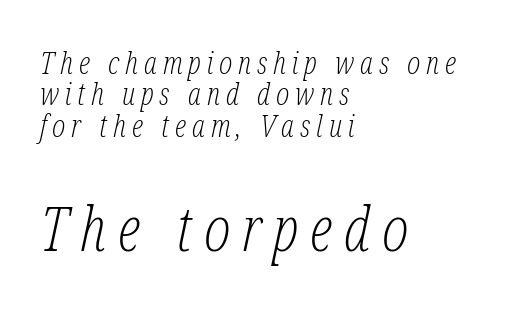
You get the small type first, then a jump to larger type. The text carries the slant typical of an italic or oblique font. Weight class: somewhere from thin through regular. Spacing verdict: proportional, widths tailored to each character. A typesetter would call this leading minimal, almost set solid.
